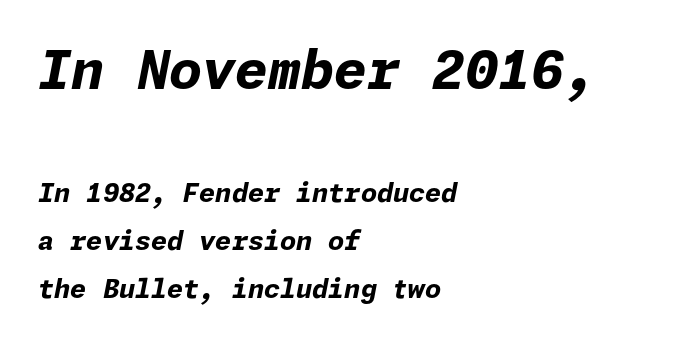
The image shows 53 px bold type, italic (leaning right); set left-aligned, line spacing 1.83x, normal letter spacing, not underlined; the first (top) block is 2.04x larger; low stroke contrast and a medium x-height.
